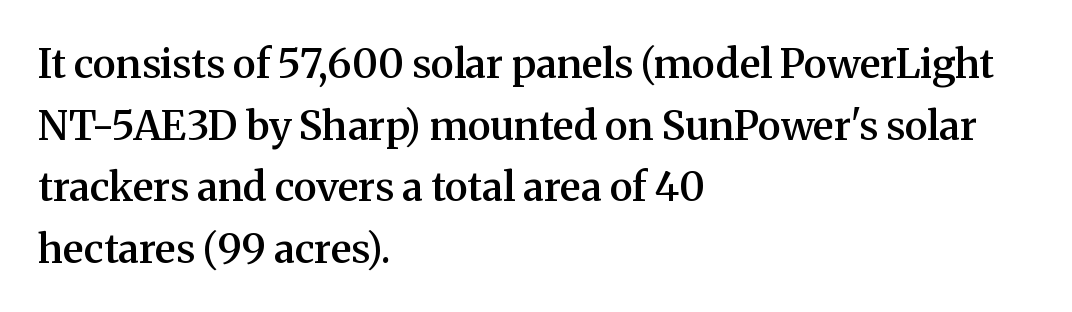
Is this a sans? No — the strokes have serifs. The space between consecutive lines is moderate. You can tell it's not italic because the verticals are truly vertical. Descenders are the only things crossing below the line. Nobody touched the tracking dial on this one. Do the characters align in a grid? No, the font is proportional.
